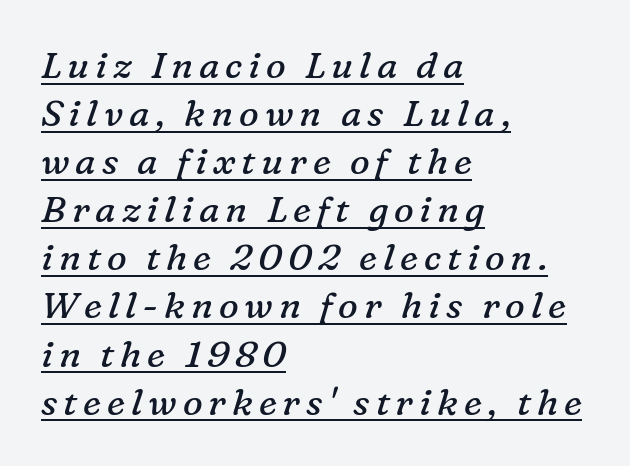
{"serif": "yes", "italic": "yes", "lean": "right", "slant_degrees": 16, "bold": "no", "weight": "regular", "width": "normal", "stroke_contrast": "low", "x_height": "medium", "monospaced": "no", "underline": "yes", "align": "left", "line_spacing": "normal", "line_spacing_ratio": 1.3, "glyph_px": 37}
